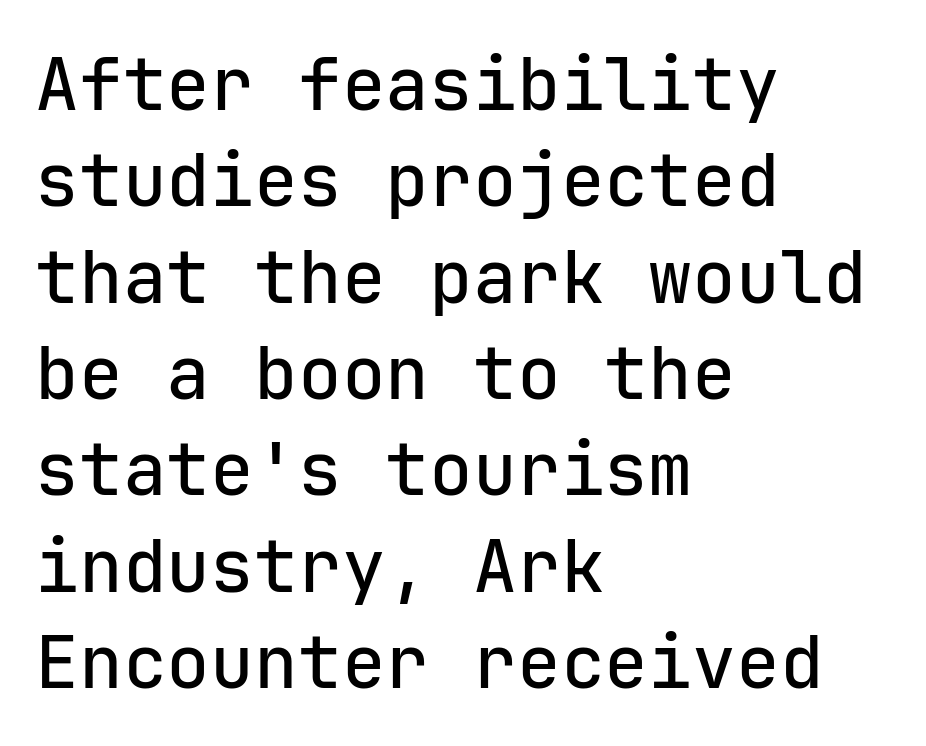
The letters stand straight up with perfectly vertical stems. In terms of letterform style, serifs are entirely absent. Fixed-width glyphs throughout — classic coding-font behaviour. If you measured baseline to baseline, you'd find a middling distance.
